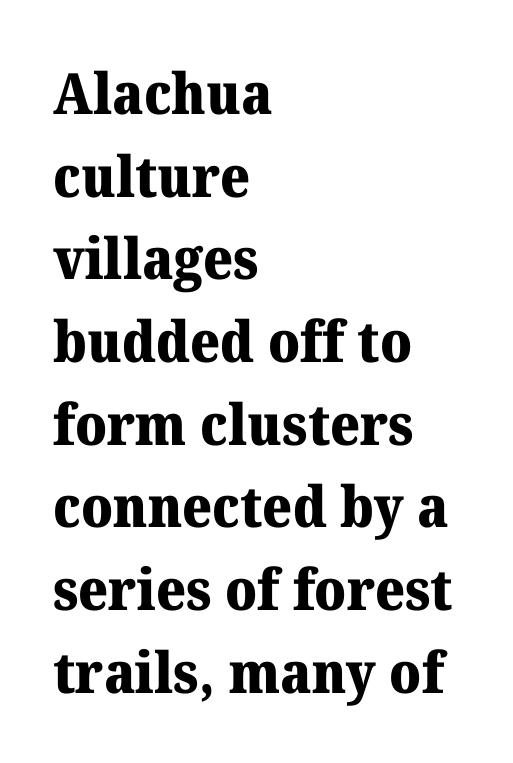
Q: Is the text bold? A: Yes.
Q: Is the text italic (slanted)? A: No, it is upright.
Q: Is the typeface a serif or a sans-serif typeface? A: Serif.
Q: Is the text underlined? A: No.
Q: How is the paragraph aligned? A: Left-aligned.
Q: Is the spacing between letters normal or unusually wide? A: Normal.
Q: Is the spacing between lines tight, normal or loose? A: Normal.
Q: Width (condensed, normal, or wide)? A: Normal.
Q: Stroke contrast? A: Medium.
Q: x-height? A: Medium.
Q: Monospaced? A: No.
